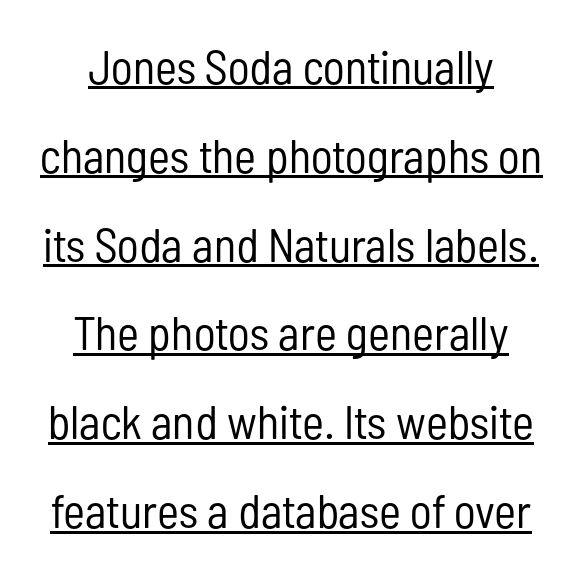
The image shows 47 px regular-weight, condensed sans-serif type, upright; set line spacing 1.89x, normal letter spacing, underlined; low stroke contrast and a medium x-height.
